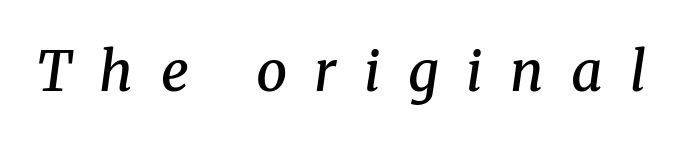
{"serif": "yes", "italic": "yes", "lean": "right", "slant_degrees": 8, "bold": "semi", "weight": "semibold", "width": "normal", "stroke_contrast": "medium", "x_height": "medium", "monospaced": "no", "underline": "no", "letter_spacing": "wide", "letter_spacing_em": 0.5, "glyph_px": 55}
